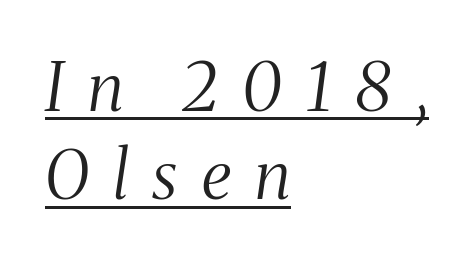
{"serif": "yes", "italic": "yes", "lean": "right", "slant_degrees": 8, "bold": "no", "weight": "light", "width": "condensed", "stroke_contrast": "medium", "x_height": "medium", "monospaced": "no", "underline": "yes", "align": "left", "line_spacing": "normal", "line_spacing_ratio": 1.32, "letter_spacing": "wide", "letter_spacing_em": 0.36, "glyph_px": 67}
